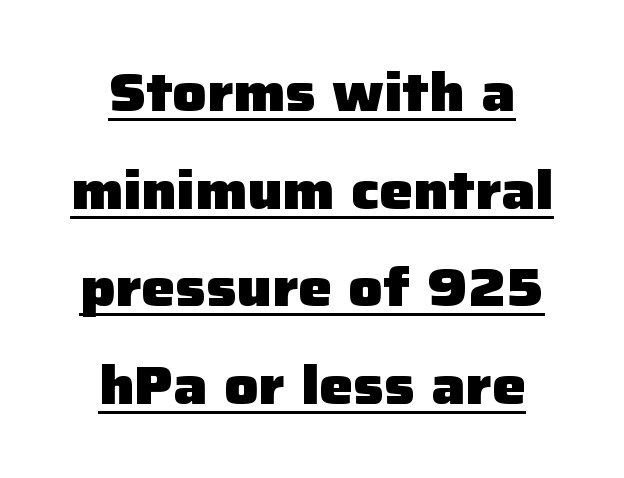
Both edges are ragged and mirror each other, which tells us the setting is centered. These lines are rendered in a variable-pitch font. These lines were composed using upright roman letters. Look at the bottom of the vertical strokes: they stop flat, with no serifs.
